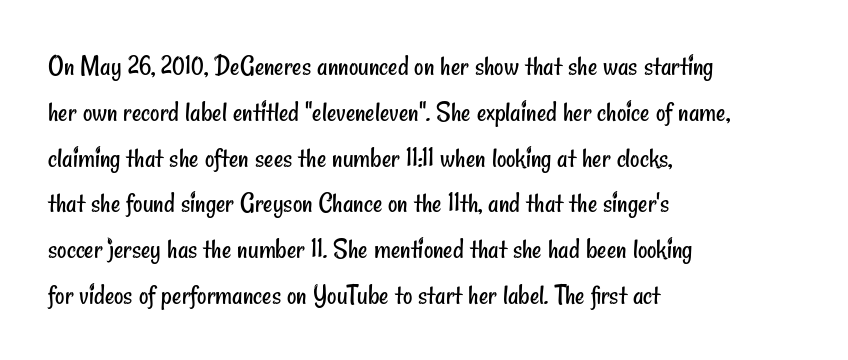
Where is the straight margin? On the left. Compared with typical body copy, the letter spacing here is the same. The area under the type is left untouched. The passage shown is not bold in any degree. A sans-serif font was chosen for this passage.
